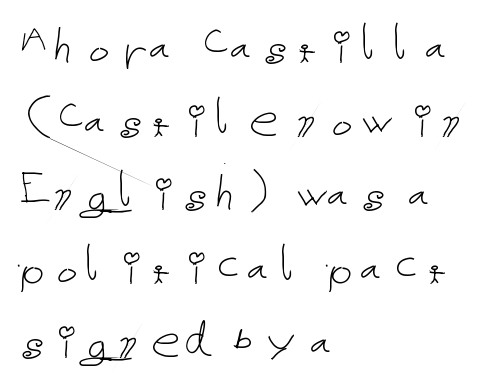
Q: Is the text bold? A: No.
Q: Is the text italic (slanted)? A: No, it is upright.
Q: Is the text underlined? A: No.
Q: How is the paragraph aligned? A: Left-aligned.
Q: Is the spacing between letters normal or unusually wide? A: Normal.
Q: Is the spacing between lines tight, normal or loose? A: Normal.
Q: Width (condensed, normal, or wide)? A: Normal.
Q: Stroke contrast? A: Low.
Q: x-height? A: Medium.
